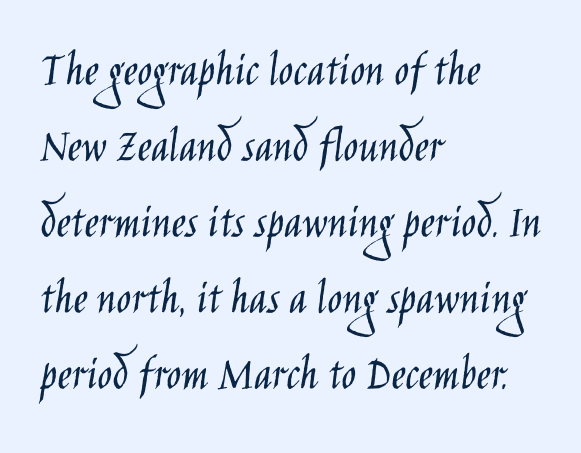
The image shows 49 px light, condensed sans-serif type; set left-aligned, normal line spacing (1.55x), normal letter spacing, not underlined; low stroke contrast and a large x-height.
